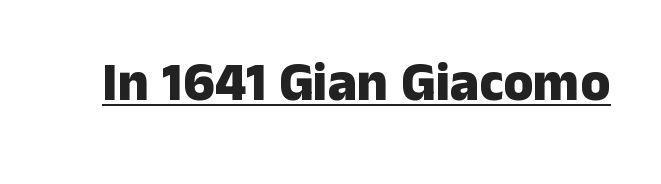
Q: Is the text bold? A: Yes.
Q: Is the text italic (slanted)? A: No, it is upright.
Q: Is the typeface a serif or a sans-serif typeface? A: Sans-serif.
Q: Is the text underlined? A: Yes.
Q: Is the spacing between letters normal or unusually wide? A: Normal.
Q: Width (condensed, normal, or wide)? A: Normal.
Q: Stroke contrast? A: Low.
Q: x-height? A: Medium.
Q: Monospaced? A: No.
